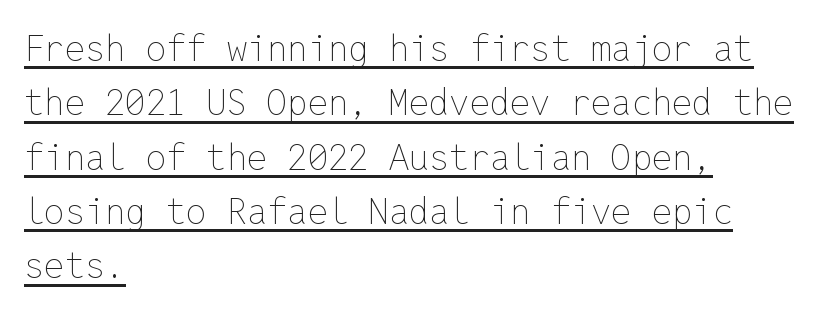
{"italic": "no", "bold": "no", "weight": "thin", "width": "normal", "stroke_contrast": "low", "x_height": "medium", "monospaced": "yes", "underline": "yes", "align": "left", "line_spacing": "normal", "line_spacing_ratio": 1.51, "letter_spacing": "normal", "letter_spacing_em": 0.0, "glyph_px": 36}
